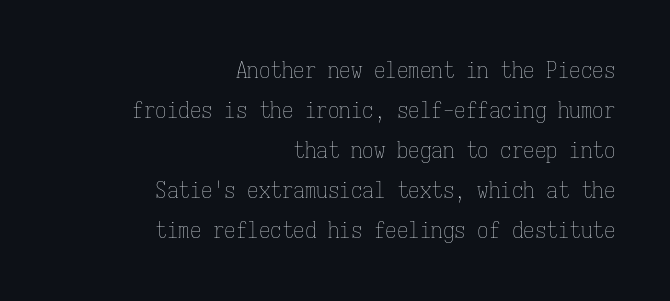
Glance below the letters and you will spot only blank space. This is the regular roman posture of the typeface. Here the glyphs are tracked normally, forming tight word shapes. The paragraph has a hard right edge and a soft left edge. The characters are drawn with everyday or finer stroke widths.
